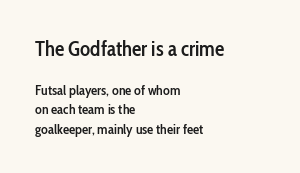
The image shows 21 px text type, upright; set left-aligned, normal line spacing (1.39x), normal letter spacing, not underlined; the first (top) block is 1.5x larger.
